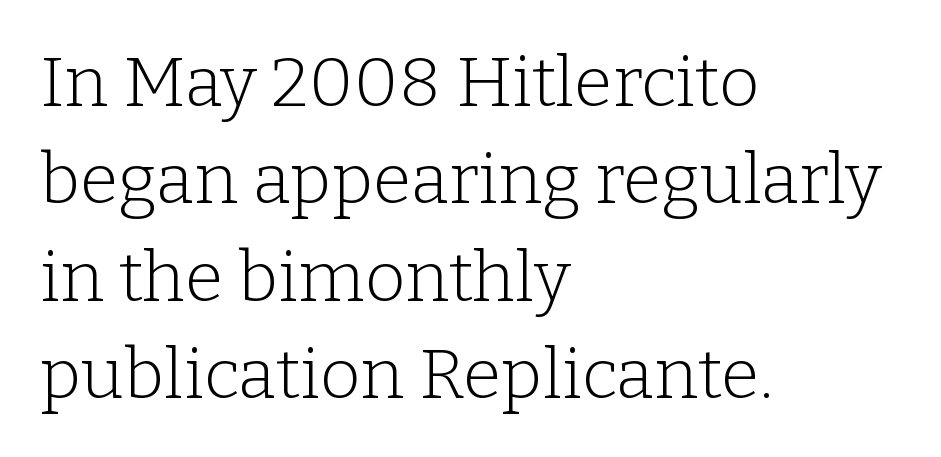
The gaps between neighbouring characters are ordinary and unremarkable. In CSS terms this would be text-align: left. The characters display serif detailing at their extremities. The rendering uses natural spacing where letterforms have individual widths.
